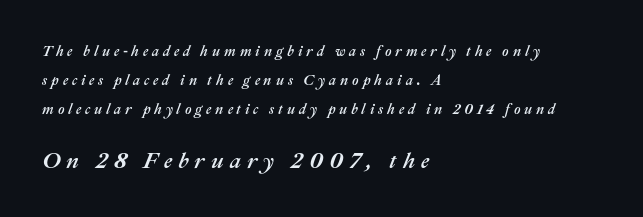
{"italic": "yes", "lean": "right", "slant_degrees": 22, "underline": "no", "align": "left", "line_spacing": "loose", "line_spacing_ratio": 2.07, "letter_spacing": "wide", "letter_spacing_em": 0.28, "larger_block": "second", "size_ratio": 1.57, "glyph_px": 22}
